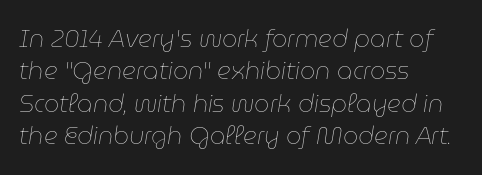
Q: Is the text bold? A: No.
Q: Is the text italic (slanted)? A: Yes, it leans right by about 9 degrees.
Q: Is the text underlined? A: No.
Q: How is the paragraph aligned? A: Left-aligned.
Q: Is the spacing between letters normal or unusually wide? A: Normal.
Q: Is the spacing between lines tight, normal or loose? A: Normal.
